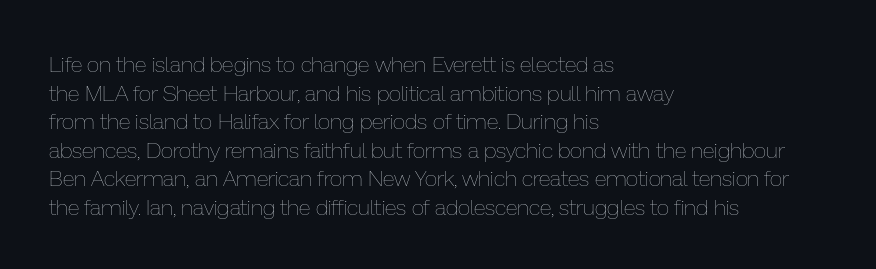
{"italic": "no", "bold": "no", "underline": "no", "align": "left", "line_spacing": "normal", "line_spacing_ratio": 1.3, "letter_spacing": "normal", "letter_spacing_em": 0.0, "glyph_px": 22}
